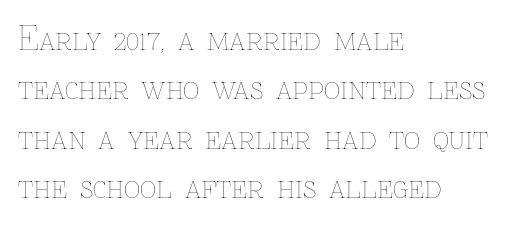
Q: Is the text bold? A: No.
Q: Is the text italic (slanted)? A: No, it is upright.
Q: Is the text underlined? A: No.
Q: How is the paragraph aligned? A: Left-aligned.
Q: Is the spacing between letters normal or unusually wide? A: Normal.
Q: Is the spacing between lines tight, normal or loose? A: Normal.
Q: Width (condensed, normal, or wide)? A: Normal.
Q: Stroke contrast? A: Low.
Q: x-height? A: Medium.
Q: Monospaced? A: No.
